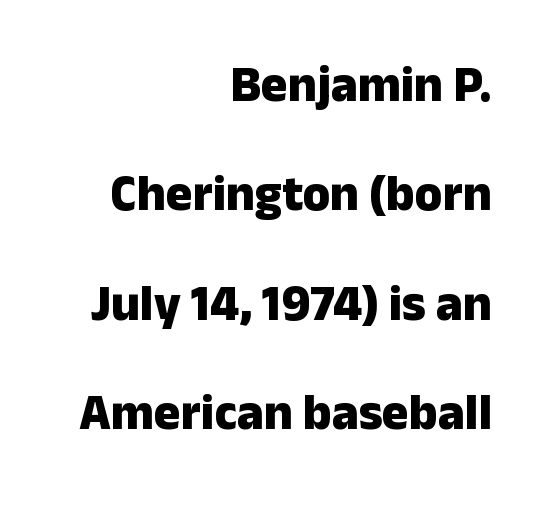
You can tell it's not italic because the verticals are truly vertical. Successive baselines arrive slowly, with a big drop between each. Inter-character spacing is left at the font's built-in metrics. The passage shown is typeset with a sans-serif family.
